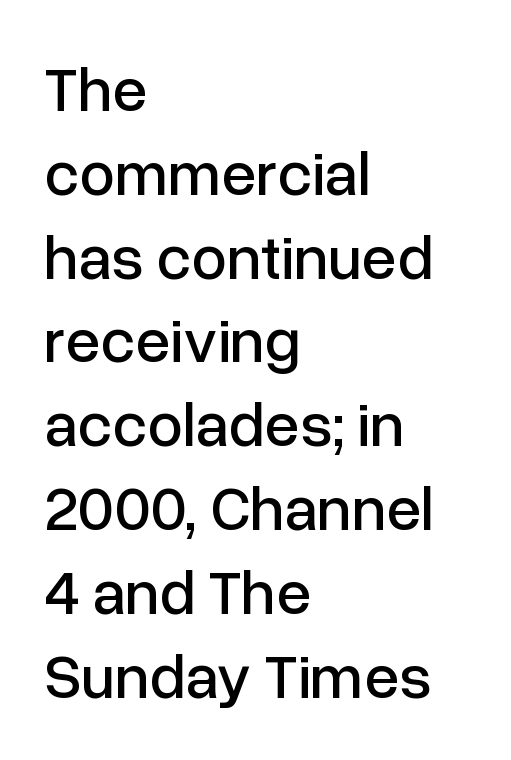
Q: Is the text italic (slanted)? A: No, it is upright.
Q: Is the typeface a serif or a sans-serif typeface? A: Sans-serif.
Q: Is the text underlined? A: No.
Q: How is the paragraph aligned? A: Left-aligned.
Q: Is the spacing between letters normal or unusually wide? A: Normal.
Q: Is the spacing between lines tight, normal or loose? A: Normal.
Q: Width (condensed, normal, or wide)? A: Normal.
Q: Stroke contrast? A: Low.
Q: x-height? A: Medium.
Q: Monospaced? A: No.
